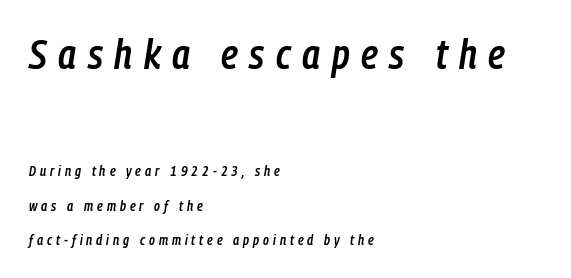
The image shows 41 px semibold, condensed type, italic (leaning right); set left-aligned, loose line spacing (2.45x), unusually wide letter spacing (+0.28 em), not underlined; the first (top) block is 2.93x larger; low stroke contrast and a medium x-height.
